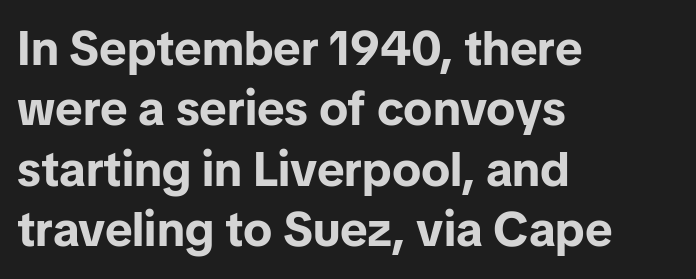
This is the regular roman posture of the typeface. The letters carry no serifs — their stems end cleanly without finishing strokes. Observe the ordinary spacing: letters are neighbours, not strangers. The area under the type is left untouched. Stroke thickness is high; the sample reads as a true bold. The lines sit at an ordinary, default distance from one another.
